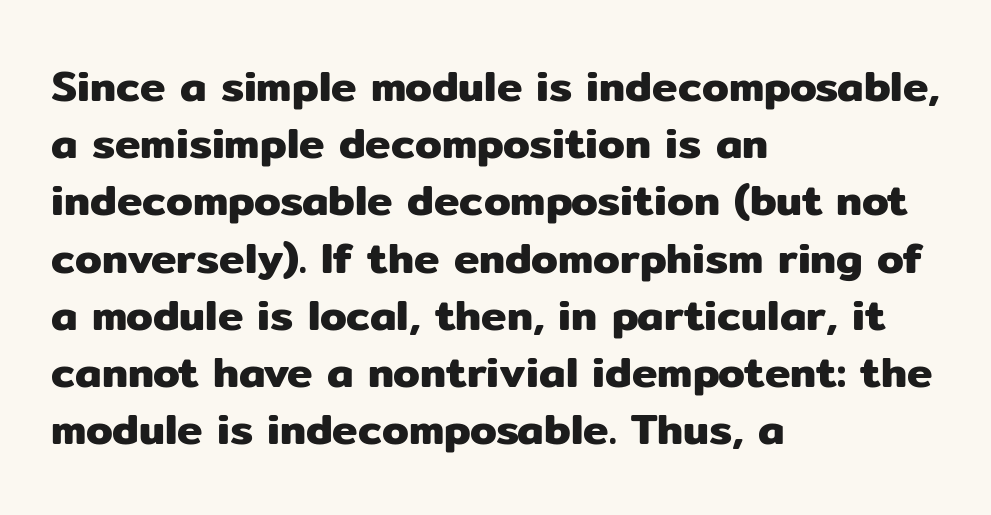
The image shows 43 px sans-serif type, upright; set left-aligned, normal line spacing (1.33x), normal letter spacing, not underlined; low stroke contrast and a medium x-height.
